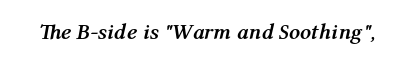
Plain, unruled lines of type. Nobody touched the tracking dial on this one. Each glyph is drawn with heavy, bold strokes. The typography opts for an oblique posture over an upright one.
